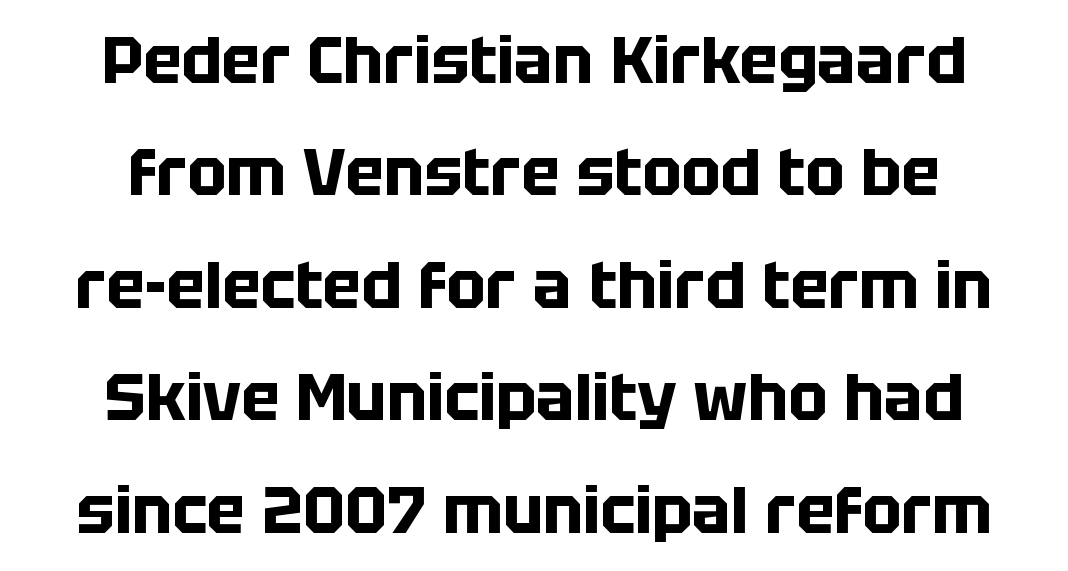
Q: Is the text bold? A: Yes.
Q: Is the text italic (slanted)? A: No, it is upright.
Q: Is the typeface a serif or a sans-serif typeface? A: Sans-serif.
Q: Is the text underlined? A: No.
Q: How is the paragraph aligned? A: Centered.
Q: Is the spacing between letters normal or unusually wide? A: Normal.
Q: Width (condensed, normal, or wide)? A: Normal.
Q: Stroke contrast? A: Low.
Q: x-height? A: Large.
Q: Monospaced? A: No.
